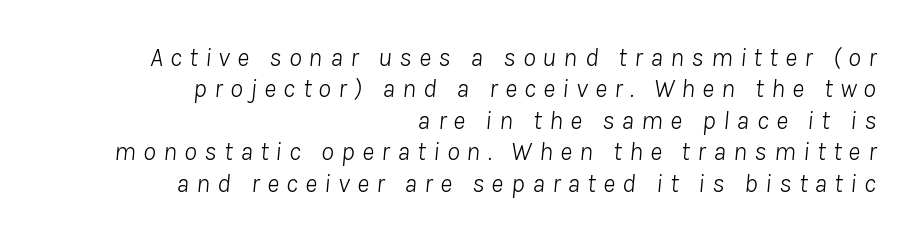
The string is rendered with underlining switched off. The face looks like a standard text weight, possibly lighter. Notice how the stems are inclined rather than vertical — that's the hallmark of italics. The lines are quadded right. The type is letterspaced generously, with wide tracking.
